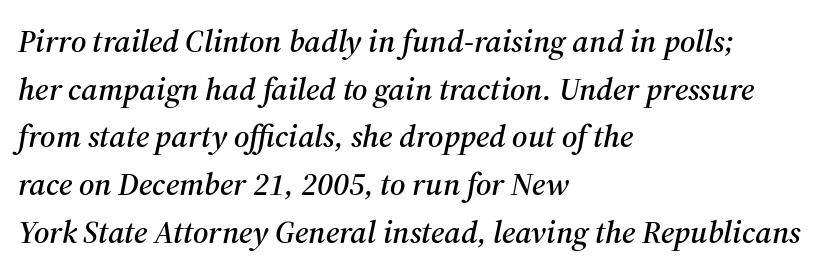
The image shows 32 px serif type, italic (leaning right); set left-aligned, normal line spacing (1.49x), normal letter spacing, not underlined; medium stroke contrast and a medium x-height.
